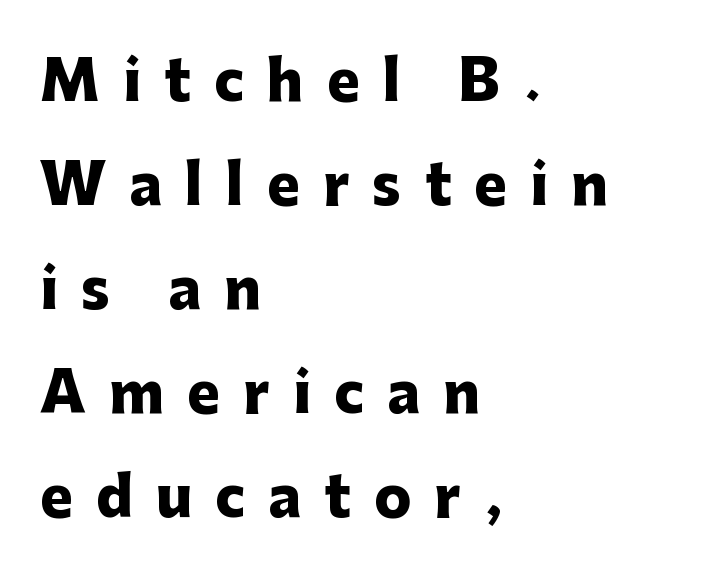
Q: Is the text bold? A: Yes.
Q: Is the text italic (slanted)? A: No, it is upright.
Q: Is the typeface a serif or a sans-serif typeface? A: Sans-serif.
Q: Is the text underlined? A: No.
Q: How is the paragraph aligned? A: Left-aligned.
Q: Is the spacing between letters normal or unusually wide? A: Unusually wide.
Q: Width (condensed, normal, or wide)? A: Normal.
Q: Stroke contrast? A: Low.
Q: x-height? A: Medium.
Q: Monospaced? A: No.
